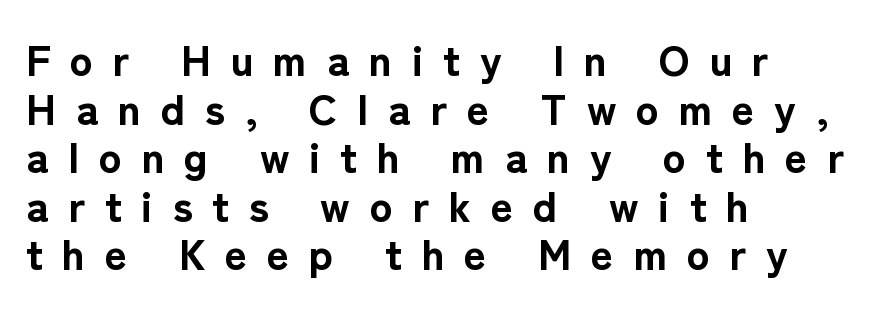
Q: Is the text bold? A: Yes.
Q: Is the text italic (slanted)? A: No, it is upright.
Q: Is the typeface a serif or a sans-serif typeface? A: Sans-serif.
Q: Is the text underlined? A: No.
Q: How is the paragraph aligned? A: Left-aligned.
Q: Is the spacing between letters normal or unusually wide? A: Unusually wide.
Q: Is the spacing between lines tight, normal or loose? A: Tight.
Q: Width (condensed, normal, or wide)? A: Normal.
Q: Stroke contrast? A: Low.
Q: x-height? A: Medium.
Q: Monospaced? A: No.
